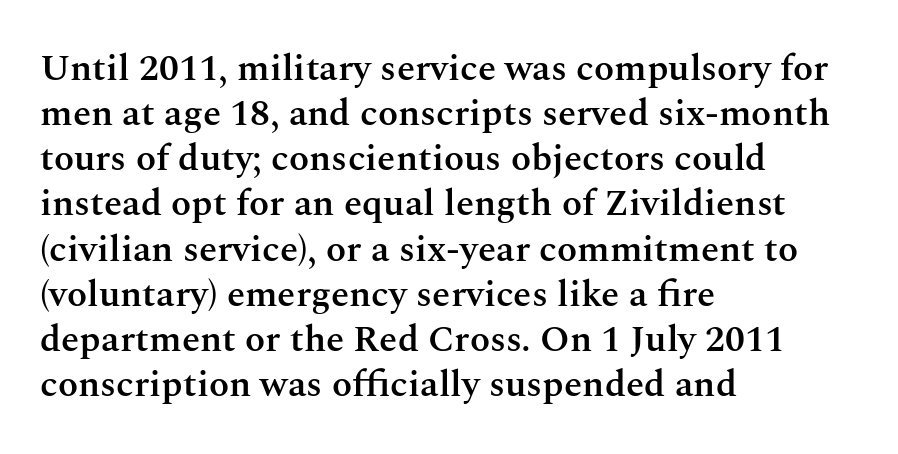
The image shows 37 px semibold serif type, upright; set left-aligned, line spacing 1.22x, normal letter spacing, not underlined; medium stroke contrast and a medium x-height.
